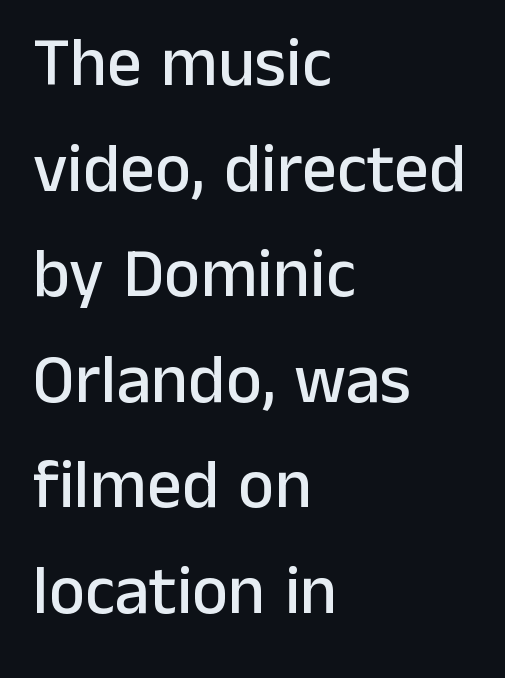
The image shows 69 px sans-serif type, upright; set left-aligned, normal line spacing (1.53x), normal letter spacing, not underlined; low stroke contrast and a medium x-height.
